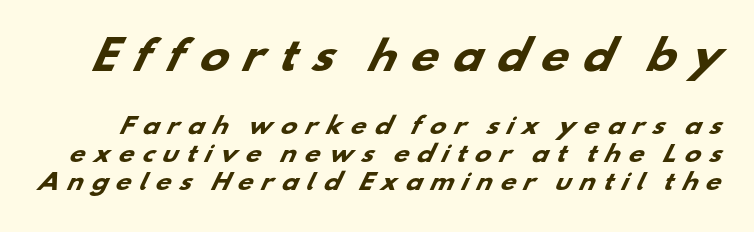
The image shows 39 px heavy, wide sans-serif type; set normal line spacing (1.26x), unusually wide letter spacing (+0.33 em), not underlined; the first (top) block is 1.77x larger; low stroke contrast and a small x-height.
